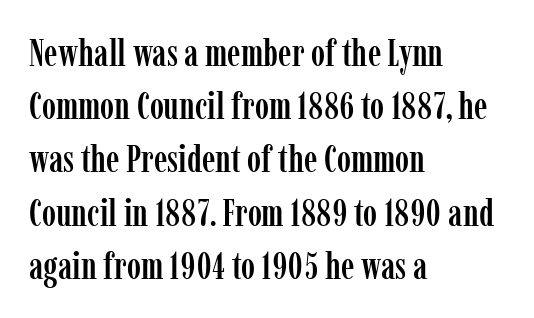
{"serif": "yes", "italic": "no", "width": "condensed", "stroke_contrast": "low", "x_height": "medium", "monospaced": "no", "underline": "no", "align": "left", "line_spacing": "normal", "line_spacing_ratio": 1.4, "letter_spacing": "normal", "letter_spacing_em": 0.0, "glyph_px": 38}
